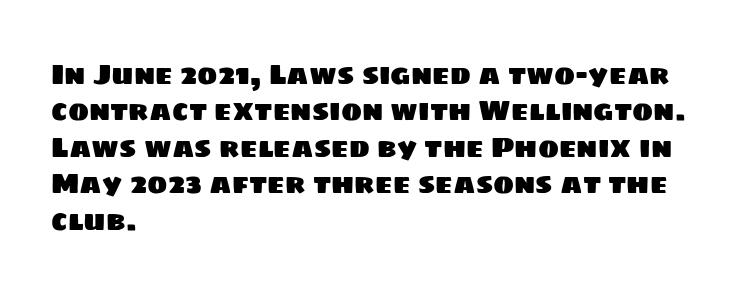
The image shows 28 px sans-serif type; set left-aligned, normal line spacing (1.3x), normal letter spacing, not underlined; low stroke contrast and a large x-height.
